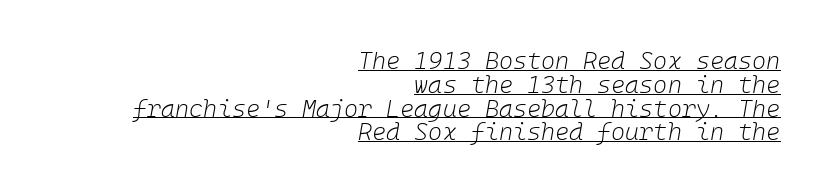
The axis of the letterforms is tilted away from vertical. No chunkiness to these letters — they're not bold. Regarding leading, the lines here are crowded together. Leftover space on each line is placed entirely before the opening word.
